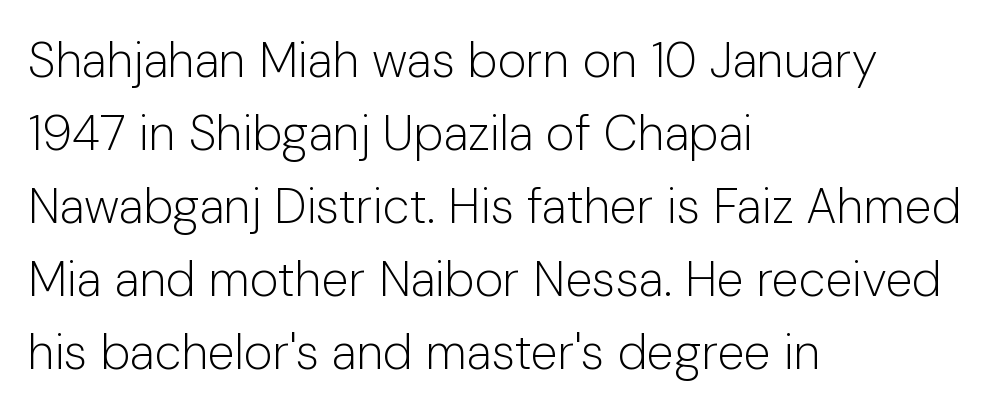
Q: Is the text bold? A: No.
Q: Is the text italic (slanted)? A: No, it is upright.
Q: Is the typeface a serif or a sans-serif typeface? A: Sans-serif.
Q: Is the text underlined? A: No.
Q: How is the paragraph aligned? A: Left-aligned.
Q: Is the spacing between letters normal or unusually wide? A: Normal.
Q: Is the spacing between lines tight, normal or loose? A: Normal.
Q: Width (condensed, normal, or wide)? A: Normal.
Q: Stroke contrast? A: Low.
Q: x-height? A: Medium.
Q: Monospaced? A: No.
